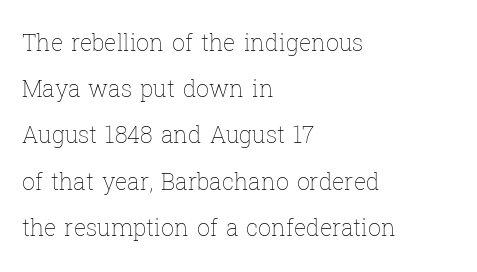
{"italic": "no", "bold": "no", "underline": "no", "align": "left", "line_spacing": "loose", "line_spacing_ratio": 2.01, "letter_spacing": "normal", "letter_spacing_em": 0.0, "glyph_px": 23}
